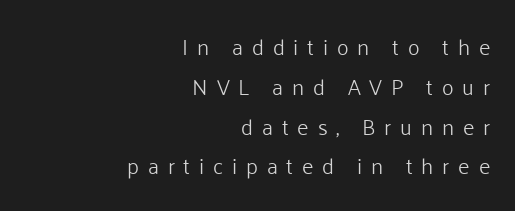
{"italic": "no", "bold": "no", "underline": "no", "align": "right", "line_spacing_ratio": 1.81, "letter_spacing": "wide", "letter_spacing_em": 0.4, "glyph_px": 22}
